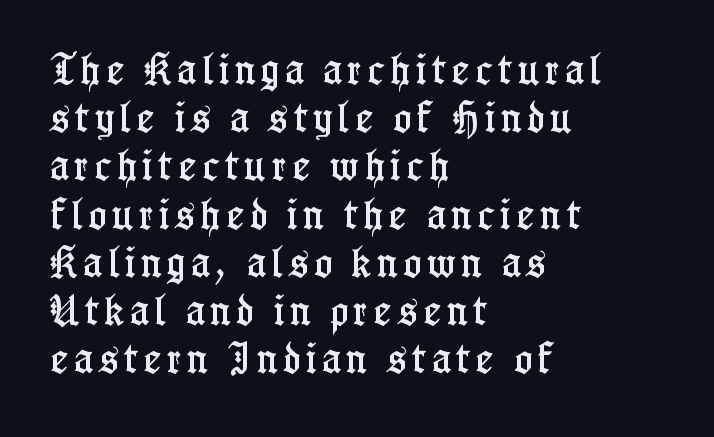
The axis of the letterforms is exactly vertical. The designer went with a serif here, giving each stem small feet. Layout note: lines flush left. This sample keeps an unexceptional amount of space between lines. The letters advance in unequal steps, a hallmark of proportional type.
